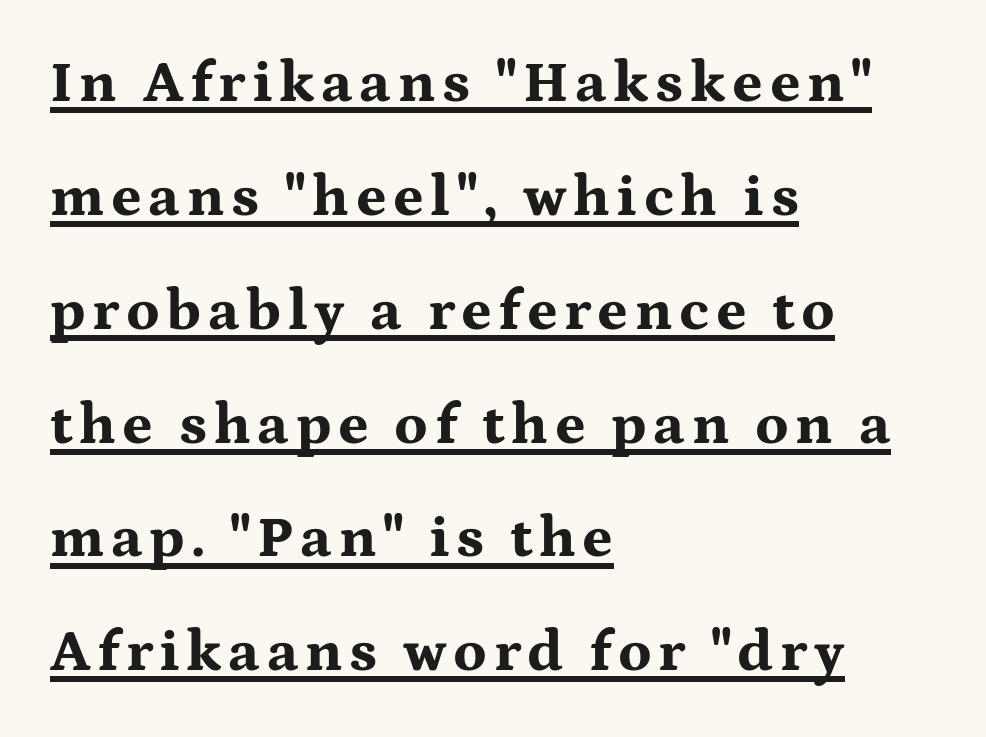
The letters advance in unequal steps, a hallmark of proportional type. Does the leading feel generous? Absolutely, it's lavish. The glyphs in this specimen are seriffed. The characters look thick and weighty, a clear bold. Do the letters lean? They stand straight.
